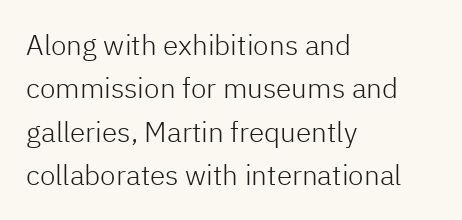
Students, observe: this is what conventionally led text looks like. These lines keep a tight, regular rhythm from letter to letter. The passage shown is typed in a proportional face where columns would drift. A clean baseline with only descenders dipping below it.
